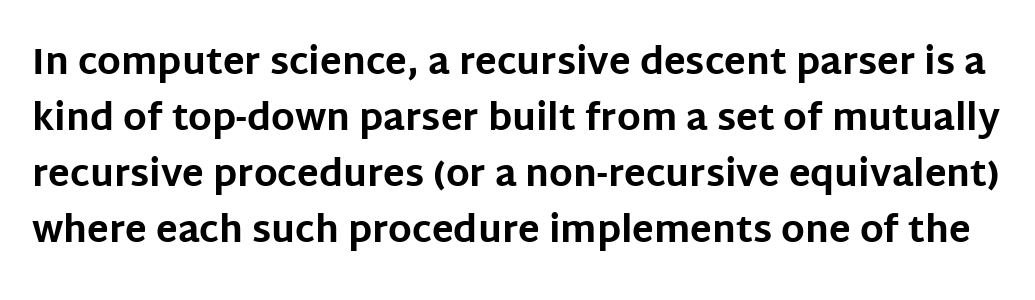
{"serif": "no", "italic": "no", "bold": "yes", "weight": "bold", "width": "normal", "stroke_contrast": "low", "x_height": "large", "monospaced": "no", "underline": "no", "line_spacing": "normal", "line_spacing_ratio": 1.56, "letter_spacing": "normal", "letter_spacing_em": 0.0, "glyph_px": 36}
